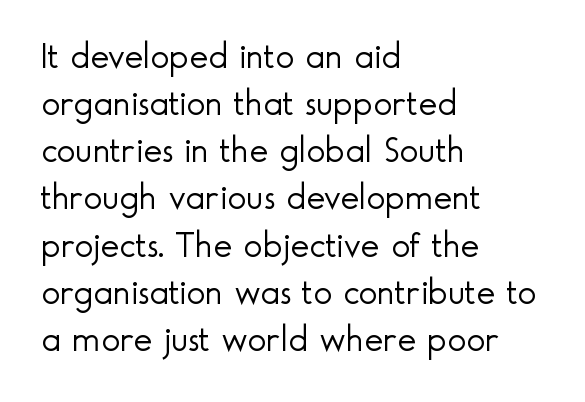
The letters advance in unequal steps, a hallmark of proportional type. A quiet, ordinary-to-light weight characterises the typeface. The glyphs are unaccompanied by any horizontal stroke below them. The block of text has a typical density, with ordinary space between rows.
